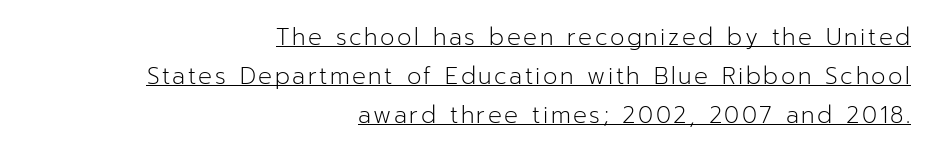
Q: Is the text bold? A: No.
Q: Is the text italic (slanted)? A: No, it is upright.
Q: Is the text underlined? A: Yes.
Q: How is the paragraph aligned? A: Right-aligned.
Q: Is the spacing between lines tight, normal or loose? A: Normal.
